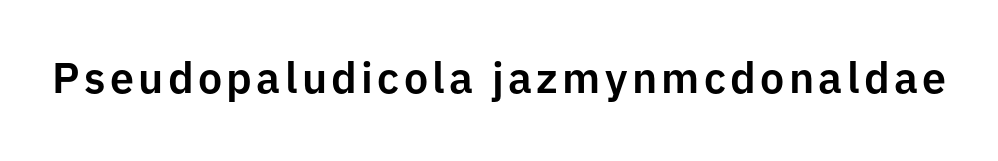
The axis of the letterforms is exactly vertical. Clear beneath every line of the passage. Think of a printed novel: that variable character pitch is what you see here. The text was rendered using a sans face with plain stroke endings.
